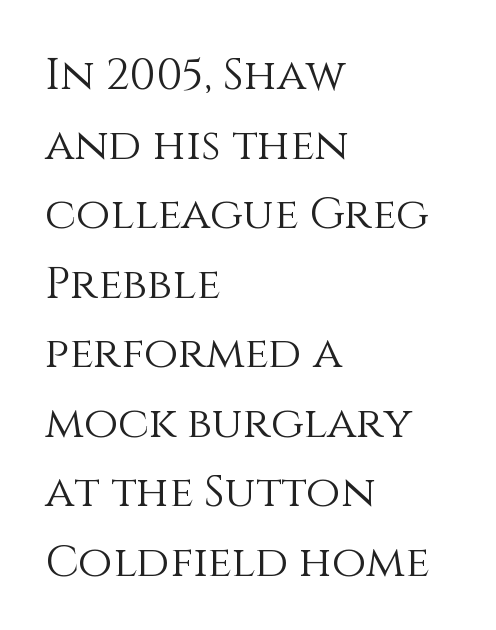
Q: Is the text bold? A: No.
Q: Is the text italic (slanted)? A: No, it is upright.
Q: Is the text underlined? A: No.
Q: How is the paragraph aligned? A: Left-aligned.
Q: Is the spacing between letters normal or unusually wide? A: Normal.
Q: Is the spacing between lines tight, normal or loose? A: Normal.
Q: Width (condensed, normal, or wide)? A: Normal.
Q: Stroke contrast? A: Medium.
Q: x-height? A: Large.
Q: Monospaced? A: No.
